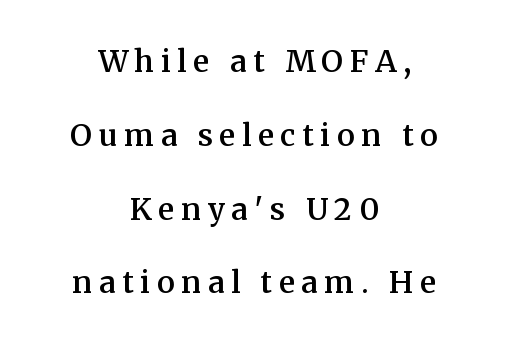
The vertical gap from one line to the next is large. The strip under each line holds only bare page. The text block is weighted toward neither margin, spreading evenly from the middle. The glyphs in this specimen are seriffed. Letter spacing: wide.
